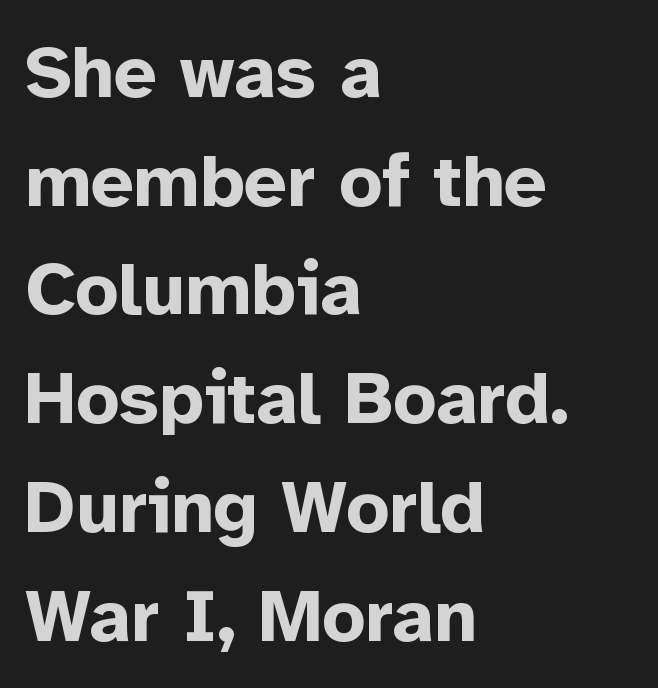
Q: Is the text bold? A: Yes.
Q: Is the text italic (slanted)? A: No, it is upright.
Q: Is the typeface a serif or a sans-serif typeface? A: Sans-serif.
Q: Is the text underlined? A: No.
Q: How is the paragraph aligned? A: Left-aligned.
Q: Is the spacing between letters normal or unusually wide? A: Normal.
Q: Is the spacing between lines tight, normal or loose? A: Normal.
Q: Width (condensed, normal, or wide)? A: Normal.
Q: Stroke contrast? A: Low.
Q: x-height? A: Medium.
Q: Monospaced? A: No.
